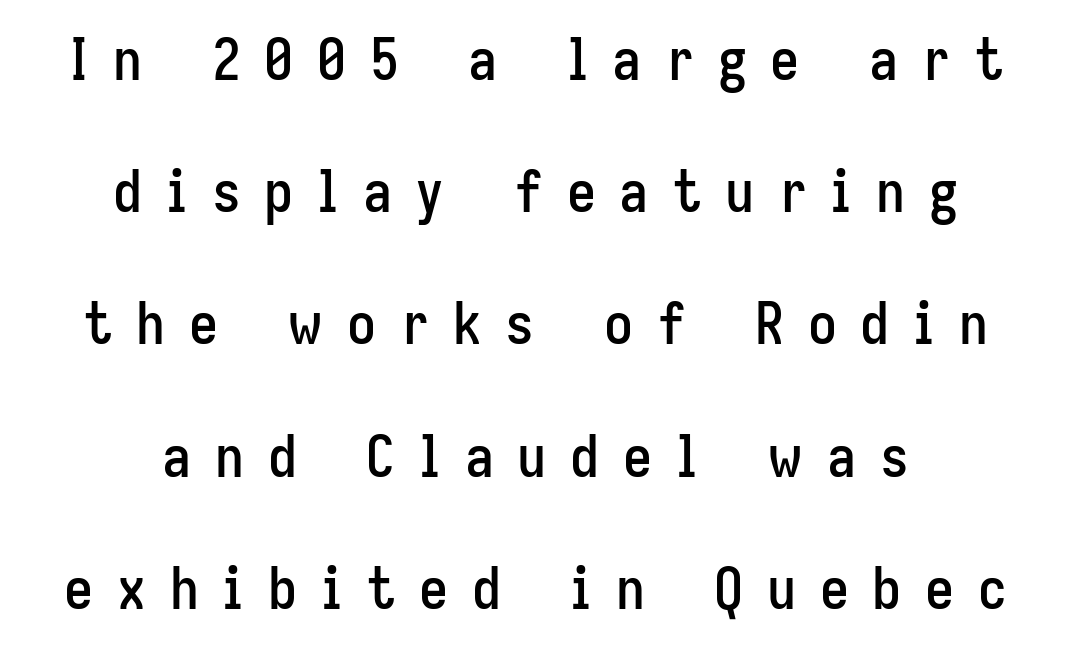
The block of text is sparse from top to bottom, with ample space between rows. No italicization has been applied; the sample stays upright. Short note: letters widely spaced. Character widths vary here, with narrow letters taking less room than wide ones. Any mark beneath the type? The region is blank.
